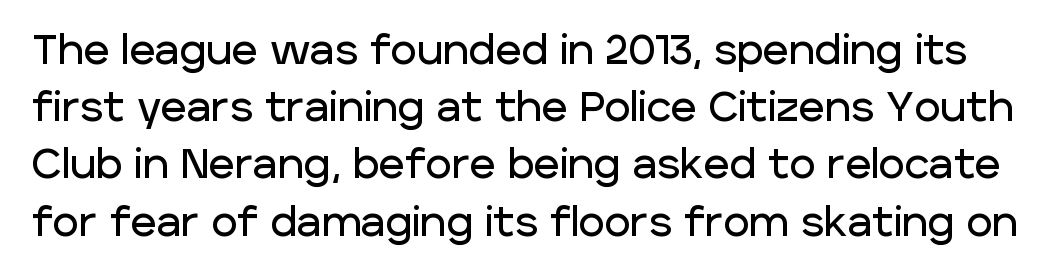
The rendering shows plain stroke endings on the letterforms — a sans-serif design. Does extra space separate the letters? No, they use regular spacing. Do the characters align in a grid? No, the font is proportional. Clear beneath every line of the passage. No italicization has been applied; the sample stays upright.
